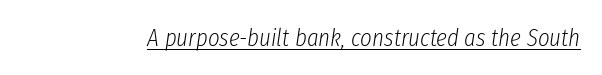
Each stroke keeps to a modest, everyday thickness or less. Rendered with sloped, italic letterforms. In designer terms, the underline attribute is active on this setting. Observe the ordinary spacing: letters are neighbours, not strangers.
